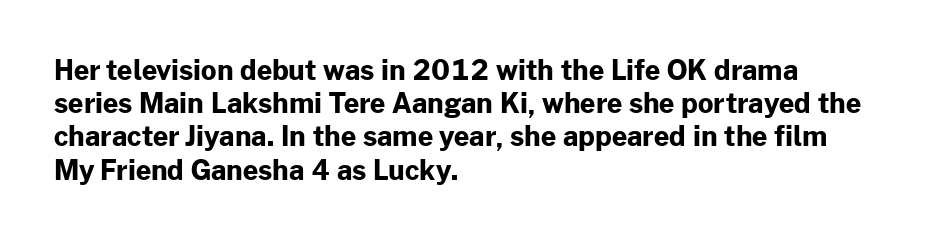
{"italic": "no", "bold": "yes", "underline": "no", "align": "left", "line_spacing_ratio": 1.23, "letter_spacing": "normal", "letter_spacing_em": 0.0, "glyph_px": 27}
